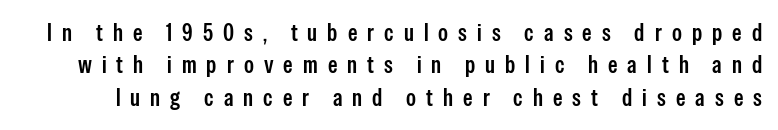
The image shows 24 px text type, upright; set normal line spacing (1.35x), unusually wide letter spacing (+0.42 em), not underlined.
